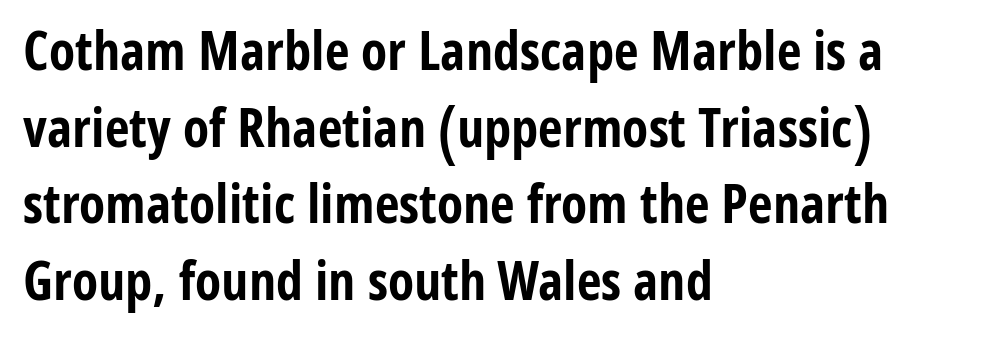
The image shows 54 px bold, condensed sans-serif type, upright; set left-aligned, normal line spacing (1.42x), normal letter spacing, not underlined; low stroke contrast and a medium x-height.
